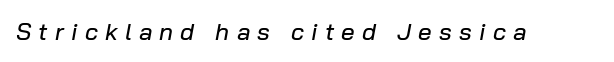
{"italic": "yes", "lean": "right", "slant_degrees": 10, "underline": "no", "letter_spacing": "wide", "letter_spacing_em": 0.3, "glyph_px": 24}
